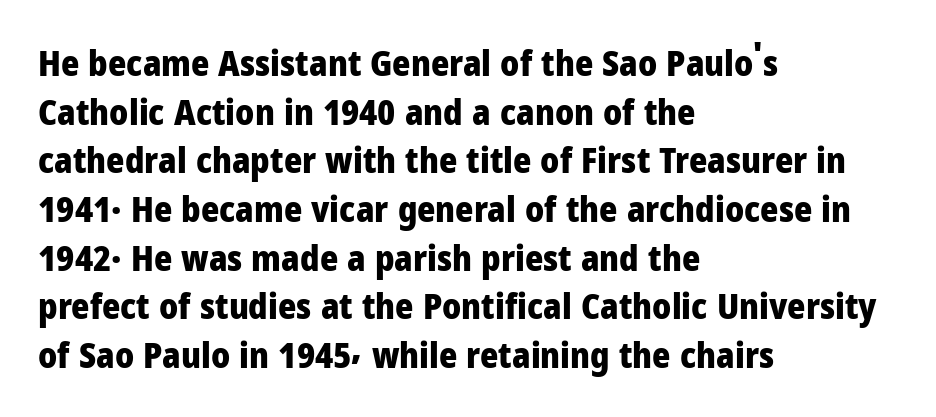
Q: Is the text bold? A: Yes.
Q: Is the text italic (slanted)? A: No, it is upright.
Q: Is the typeface a serif or a sans-serif typeface? A: Sans-serif.
Q: Is the text underlined? A: No.
Q: How is the paragraph aligned? A: Left-aligned.
Q: Is the spacing between letters normal or unusually wide? A: Normal.
Q: Is the spacing between lines tight, normal or loose? A: Normal.
Q: Width (condensed, normal, or wide)? A: Normal.
Q: Stroke contrast? A: Low.
Q: x-height? A: Medium.
Q: Monospaced? A: No.
